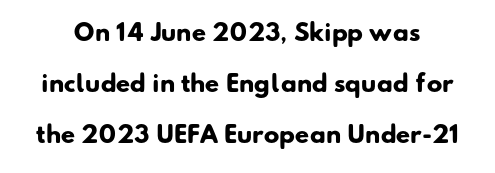
The image shows 23 px bold type; set loose line spacing (2.22x), normal letter spacing, not underlined.
